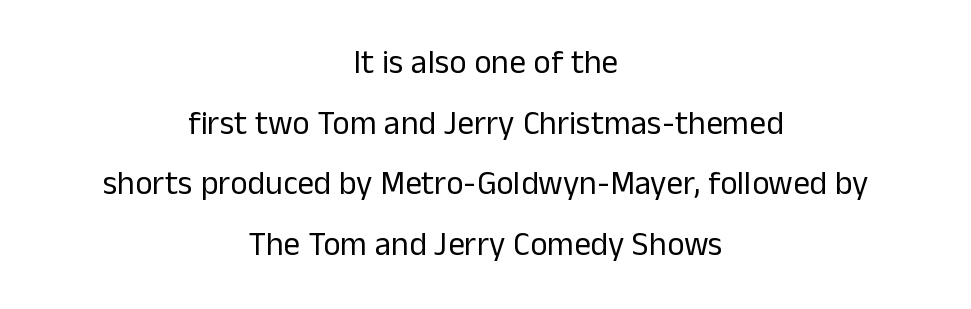
Q: Is the text bold? A: No.
Q: Is the text italic (slanted)? A: No, it is upright.
Q: Is the typeface a serif or a sans-serif typeface? A: Sans-serif.
Q: Is the text underlined? A: No.
Q: How is the paragraph aligned? A: Centered.
Q: Is the spacing between letters normal or unusually wide? A: Normal.
Q: Width (condensed, normal, or wide)? A: Normal.
Q: Stroke contrast? A: Low.
Q: x-height? A: Medium.
Q: Monospaced? A: No.
